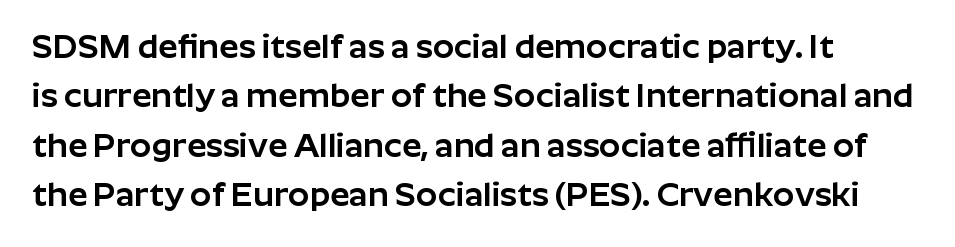
{"serif": "no", "italic": "no", "width": "normal", "stroke_contrast": "low", "x_height": "medium", "monospaced": "no", "underline": "no", "align": "left", "line_spacing": "normal", "line_spacing_ratio": 1.45, "letter_spacing": "normal", "letter_spacing_em": 0.0, "glyph_px": 34}
